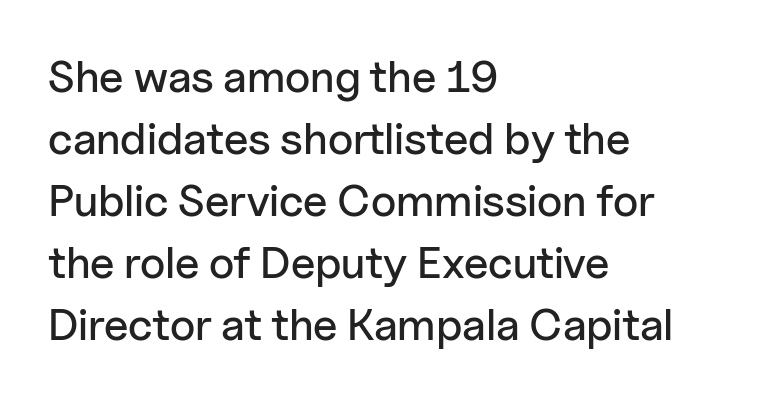
Horizontally, the lines are justified to the leading edge only. Nope, no serifs anywhere on these letters. Normally led — the rows are evenly, conventionally spaced. Is this a fixed-width face? No — the glyphs have proportional, varying widths.
